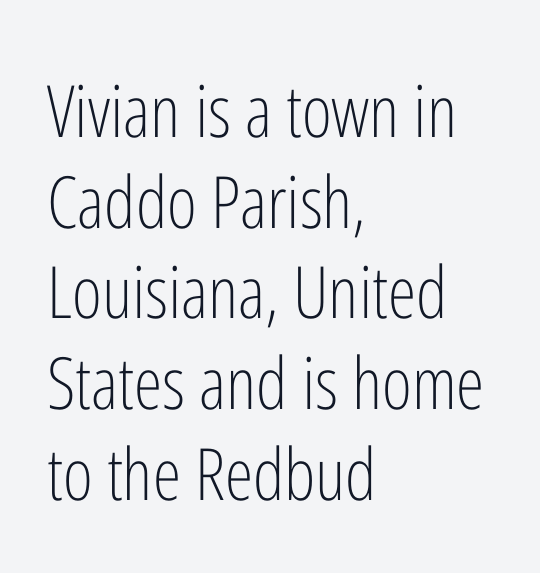
Weight: not bold — regular or lighter. Posture: straight, roman, zero tilt. A typesetter would call this proportional, since set widths differ per character. No extra tracking has been applied to these lines. The space between consecutive lines is moderate. The setting favours the left margin, as ordinary paragraphs usually do.
